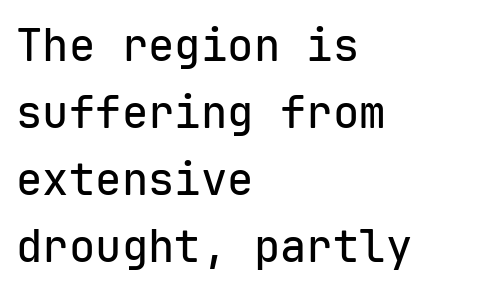
Short and long lines alike share a common starting point at left. The passage shown has conventional tracking throughout. Looks like terminal output: every glyph gets an equal slot. Posture: vertical.
